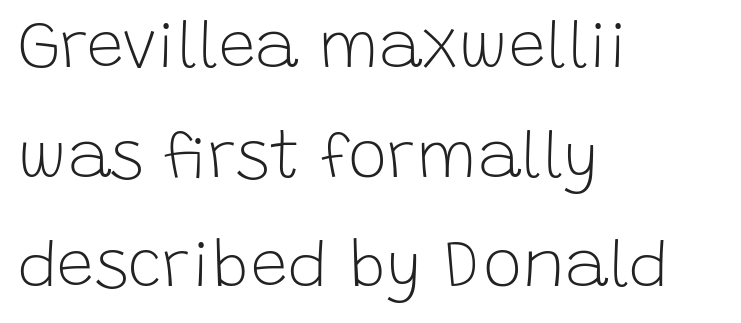
The image shows 66 px light sans-serif type, upright; set left-aligned, normal line spacing (1.66x), normal letter spacing, not underlined; low stroke contrast and a large x-height.
